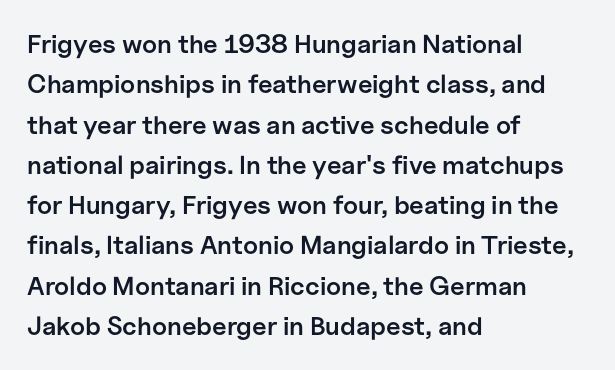
{"italic": "no", "bold": "semi", "underline": "no", "align": "left", "line_spacing": "normal", "line_spacing_ratio": 1.55, "letter_spacing": "normal", "letter_spacing_em": 0.0, "glyph_px": 26}
